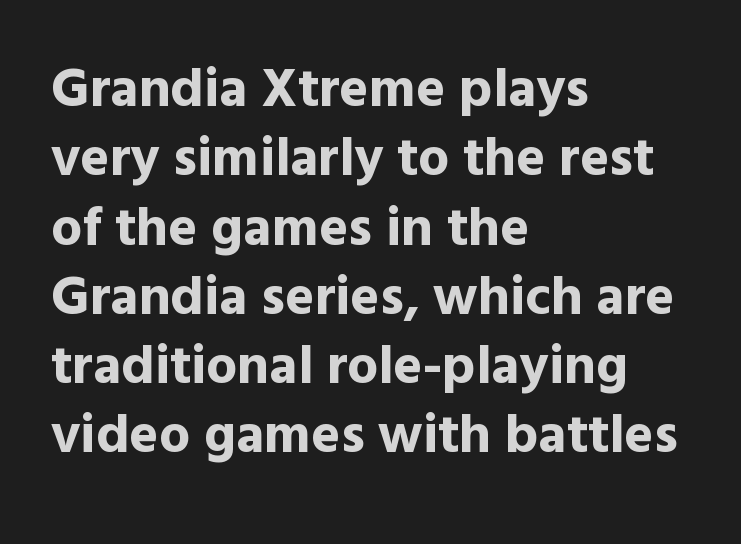
The image shows 55 px bold sans-serif type, upright; set left-aligned, normal line spacing (1.26x), normal letter spacing, not underlined; a medium x-height.
